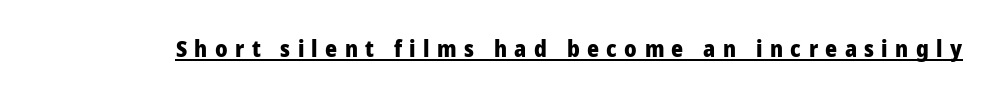
{"italic": "no", "bold": "yes", "underline": "yes", "letter_spacing": "wide", "letter_spacing_em": 0.32, "glyph_px": 23}
